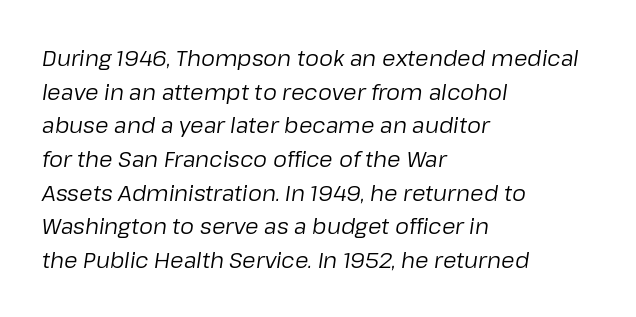
The image shows 22 px text type, italic (leaning right); set left-aligned, normal line spacing (1.53x), normal letter spacing, not underlined.
